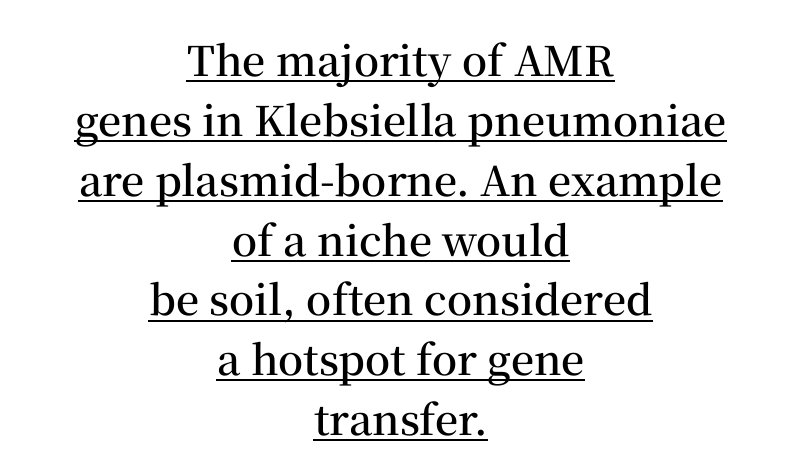
{"serif": "yes", "italic": "no", "bold": "semi", "weight": "semibold", "width": "normal", "stroke_contrast": "medium", "x_height": "medium", "monospaced": "no", "underline": "yes", "align": "center", "line_spacing": "normal", "line_spacing_ratio": 1.46, "letter_spacing": "normal", "letter_spacing_em": 0.0, "glyph_px": 41}
